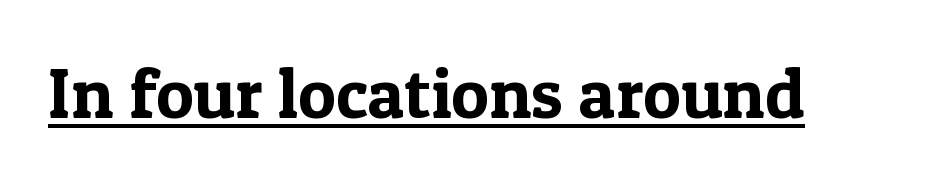
Style check: upright. Characters follow at the spacing the type designer built in. Varying glyph widths throughout — classic text-font behaviour. Looks like someone drew a line under every word here.
